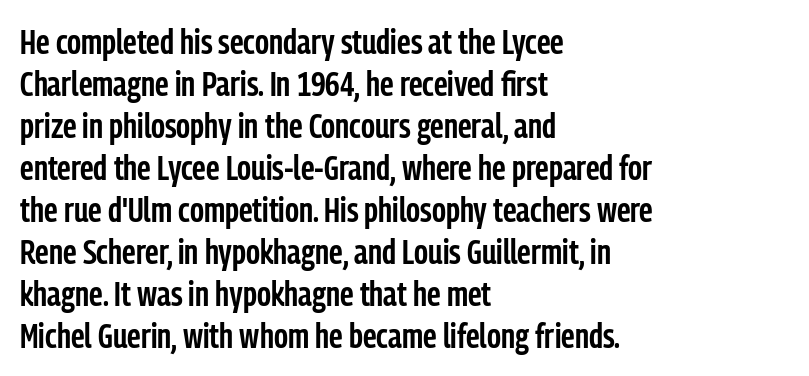
Q: Is the text bold? A: Semi-bold.
Q: Is the text italic (slanted)? A: No, it is upright.
Q: Is the typeface a serif or a sans-serif typeface? A: Sans-serif.
Q: Is the text underlined? A: No.
Q: How is the paragraph aligned? A: Left-aligned.
Q: Is the spacing between letters normal or unusually wide? A: Normal.
Q: Width (condensed, normal, or wide)? A: Condensed.
Q: Stroke contrast? A: Low.
Q: x-height? A: Medium.
Q: Monospaced? A: No.
